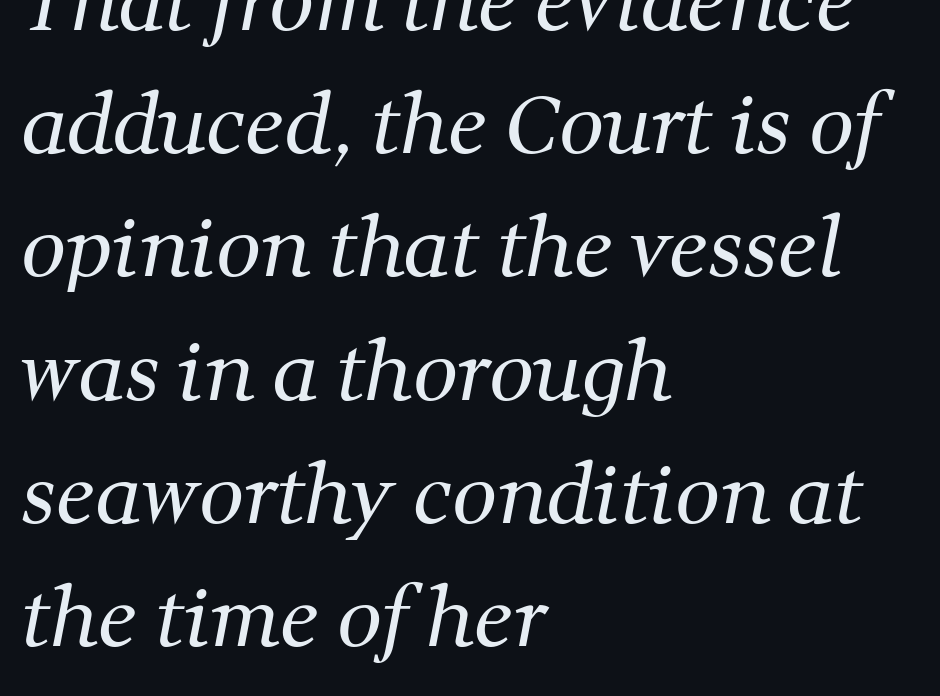
Q: Is the text bold? A: No.
Q: Is the typeface a serif or a sans-serif typeface? A: Serif.
Q: Is the text underlined? A: No.
Q: How is the paragraph aligned? A: Left-aligned.
Q: Is the spacing between letters normal or unusually wide? A: Normal.
Q: Is the spacing between lines tight, normal or loose? A: Normal.
Q: Width (condensed, normal, or wide)? A: Normal.
Q: Stroke contrast? A: Medium.
Q: x-height? A: Medium.
Q: Monospaced? A: No.
